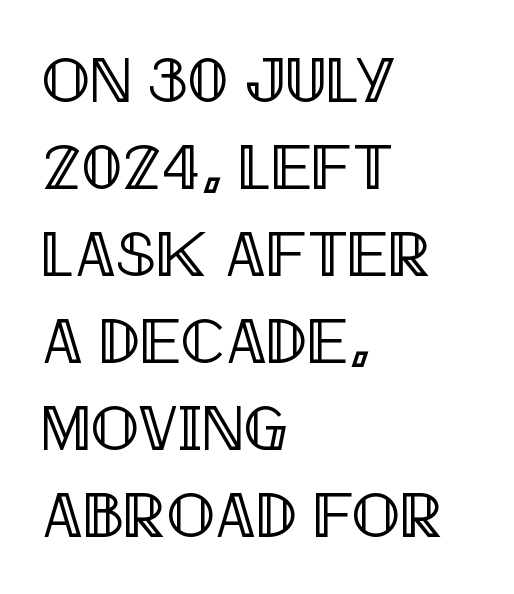
Q: Is the text italic (slanted)? A: No, it is upright.
Q: Is the text underlined? A: No.
Q: How is the paragraph aligned? A: Left-aligned.
Q: Is the spacing between letters normal or unusually wide? A: Normal.
Q: Is the spacing between lines tight, normal or loose? A: Normal.
Q: Width (condensed, normal, or wide)? A: Condensed.
Q: x-height? A: Large.
Q: Monospaced? A: No.
